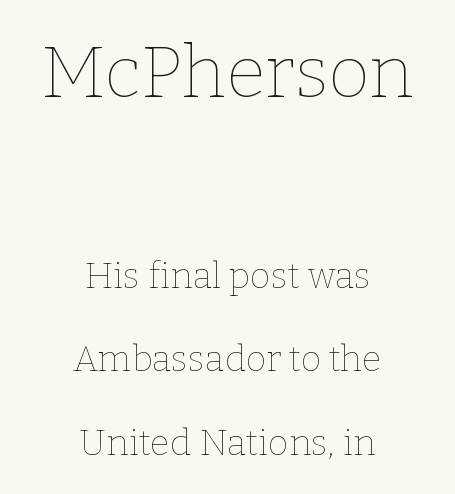
Q: Is the text bold? A: No.
Q: Is the text italic (slanted)? A: No, it is upright.
Q: Is the text underlined? A: No.
Q: How is the paragraph aligned? A: Centered.
Q: Is the spacing between letters normal or unusually wide? A: Normal.
Q: Is the spacing between lines tight, normal or loose? A: Loose.
Q: Which block of text is set in a larger size, the first (top) or the second (bottom)? A: The first (top) one.
Q: Width (condensed, normal, or wide)? A: Normal.
Q: Stroke contrast? A: Low.
Q: x-height? A: Medium.
Q: Monospaced? A: No.
